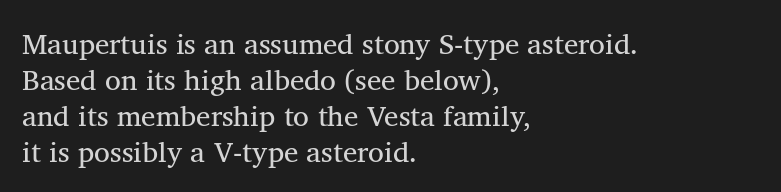
{"serif": "yes", "italic": "no", "bold": "no", "weight": "regular", "width": "normal", "stroke_contrast": "medium", "x_height": "medium", "monospaced": "no", "underline": "no", "align": "left", "line_spacing_ratio": 1.24, "letter_spacing": "normal", "letter_spacing_em": 0.0, "glyph_px": 29}
